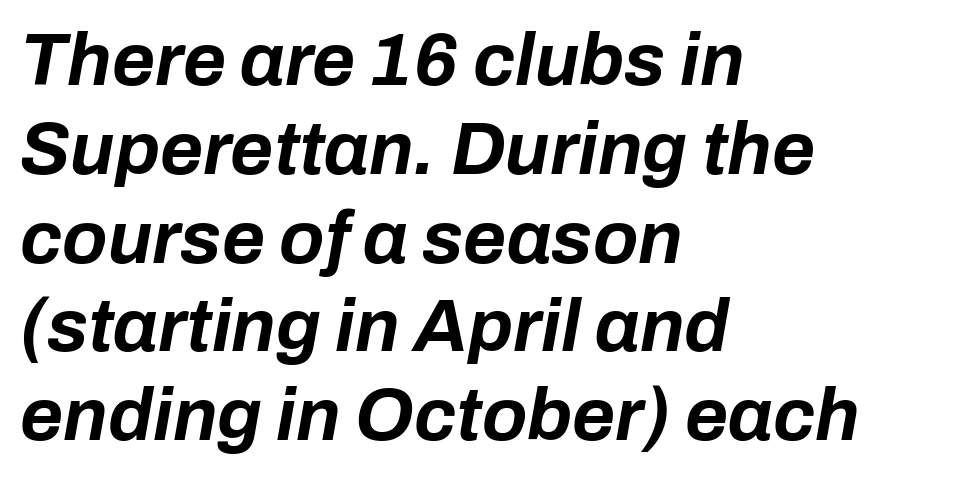
The image shows 74 px bold type, italic (leaning right); set left-aligned, line spacing 1.2x, normal letter spacing, not underlined; low stroke contrast and a medium x-height.
